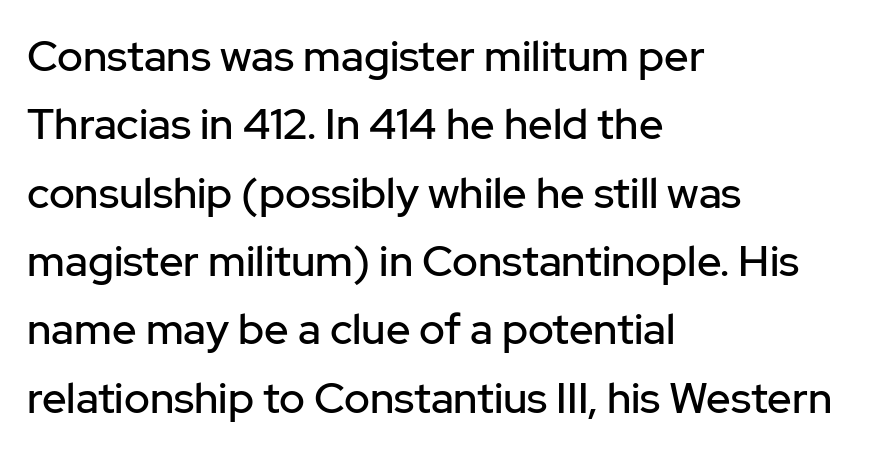
Q: Is the text italic (slanted)? A: No, it is upright.
Q: Is the typeface a serif or a sans-serif typeface? A: Sans-serif.
Q: Is the text underlined? A: No.
Q: How is the paragraph aligned? A: Left-aligned.
Q: Is the spacing between letters normal or unusually wide? A: Normal.
Q: Is the spacing between lines tight, normal or loose? A: Normal.
Q: Width (condensed, normal, or wide)? A: Normal.
Q: Stroke contrast? A: Low.
Q: x-height? A: Medium.
Q: Monospaced? A: No.
